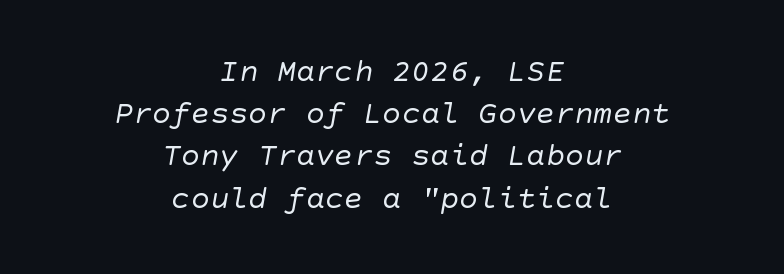
Does the copy run flush right? No — it is centered line by line. Stems here are at most as thick as an everyday book face. Serifs: no, the terminals of the letterforms are clean. Vertical spacing — default.
